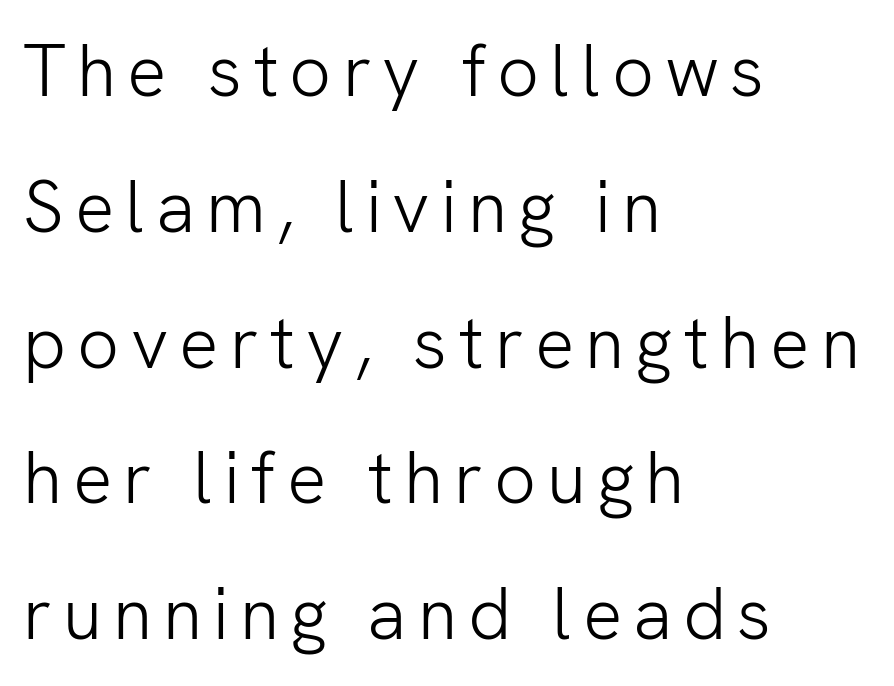
The image shows 73 px light sans-serif type, upright; set left-aligned, line spacing 1.86x, not underlined; low stroke contrast and a medium x-height.
